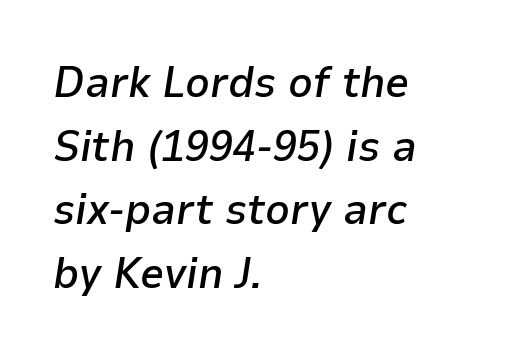
Q: Is the text bold? A: Semi-bold.
Q: Is the text italic (slanted)? A: Yes, it leans right by about 9 degrees.
Q: Is the text underlined? A: No.
Q: How is the paragraph aligned? A: Left-aligned.
Q: Is the spacing between letters normal or unusually wide? A: Normal.
Q: Is the spacing between lines tight, normal or loose? A: Normal.
Q: Width (condensed, normal, or wide)? A: Normal.
Q: Stroke contrast? A: Low.
Q: x-height? A: Medium.
Q: Monospaced? A: No.
